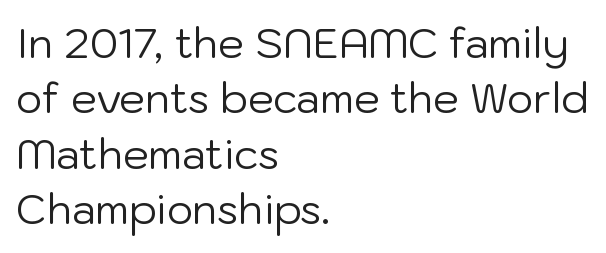
{"serif": "no", "italic": "no", "bold": "no", "weight": "regular", "width": "normal", "stroke_contrast": "low", "x_height": "medium", "monospaced": "no", "underline": "no", "align": "left", "line_spacing": "normal", "line_spacing_ratio": 1.35, "letter_spacing": "normal", "letter_spacing_em": 0.0, "glyph_px": 41}
